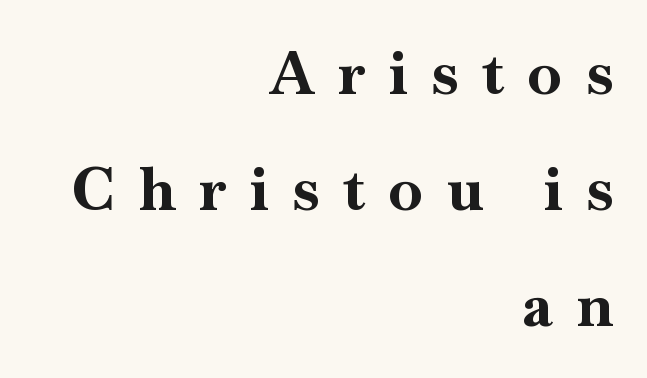
Q: Is the text bold? A: Yes.
Q: Is the text italic (slanted)? A: No, it is upright.
Q: Is the typeface a serif or a sans-serif typeface? A: Serif.
Q: Is the text underlined? A: No.
Q: How is the paragraph aligned? A: Right-aligned.
Q: Is the spacing between letters normal or unusually wide? A: Unusually wide.
Q: Is the spacing between lines tight, normal or loose? A: Loose.
Q: Width (condensed, normal, or wide)? A: Normal.
Q: Stroke contrast? A: High.
Q: x-height? A: Small.
Q: Monospaced? A: No.
